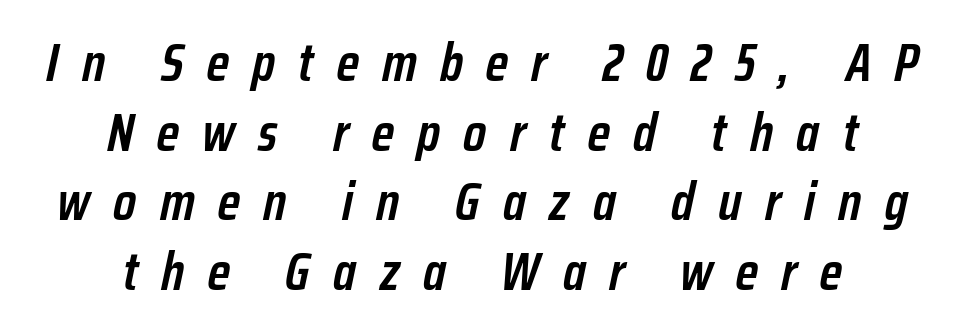
{"italic": "yes", "lean": "right", "slant_degrees": 12, "bold": "semi", "weight": "semibold", "width": "condensed", "stroke_contrast": "low", "x_height": "medium", "monospaced": "no", "underline": "no", "align": "center", "line_spacing": "normal", "line_spacing_ratio": 1.29, "letter_spacing": "wide", "letter_spacing_em": 0.43, "glyph_px": 54}
